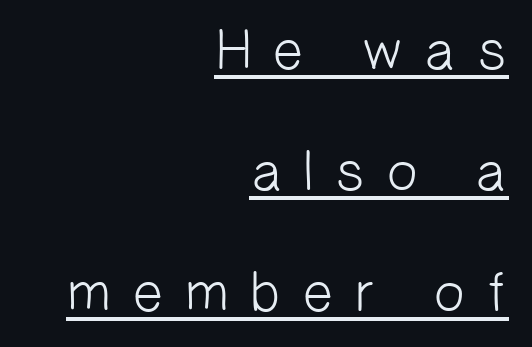
Q: Is the text bold? A: No.
Q: Is the typeface a serif or a sans-serif typeface? A: Sans-serif.
Q: Is the text underlined? A: Yes.
Q: How is the paragraph aligned? A: Right-aligned.
Q: Is the spacing between letters normal or unusually wide? A: Unusually wide.
Q: Is the spacing between lines tight, normal or loose? A: Loose.
Q: Width (condensed, normal, or wide)? A: Normal.
Q: Stroke contrast? A: Low.
Q: x-height? A: Medium.
Q: Monospaced? A: No.
